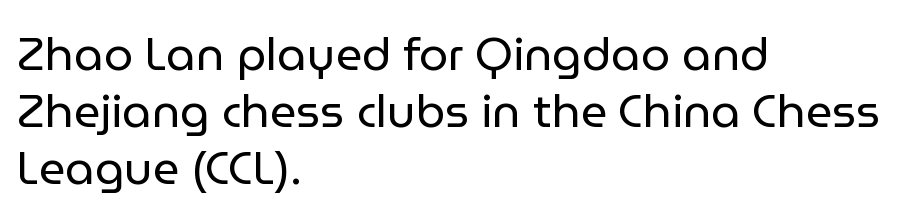
On a weight scale, this lands at 450 or below. Ascenders rise straight up at ninety degrees. Caption: multi-line text, flush left, ragged right. Here the designer chose a conventional face with non-uniform glyph widths. The characters display no serif detailing; their extremities are plain.
